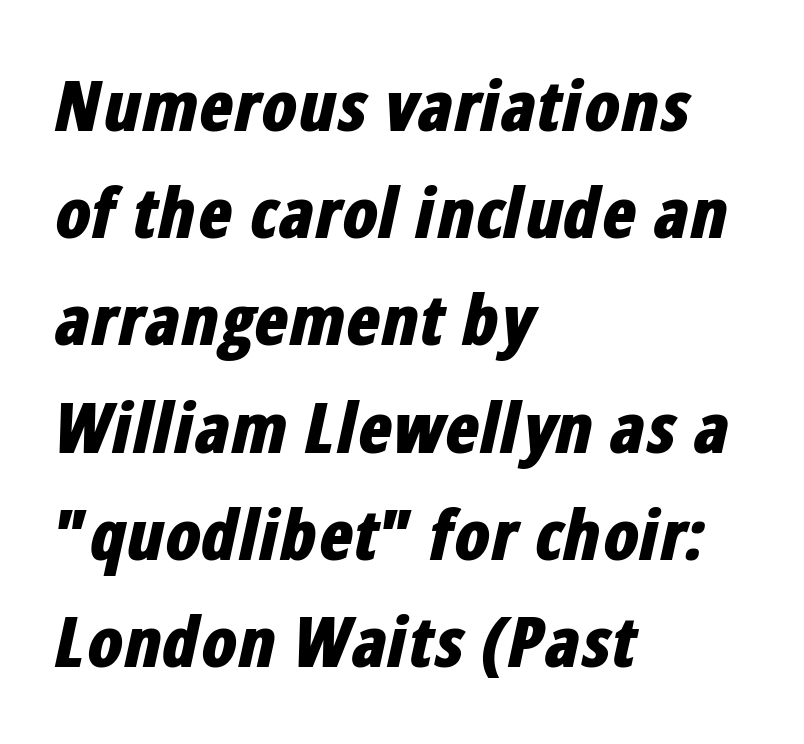
Leftover space on each line is placed entirely after the last word. Normally led — the rows are evenly, conventionally spaced. It's the slanting kind of type. Any mark beneath the type? The region is blank.
